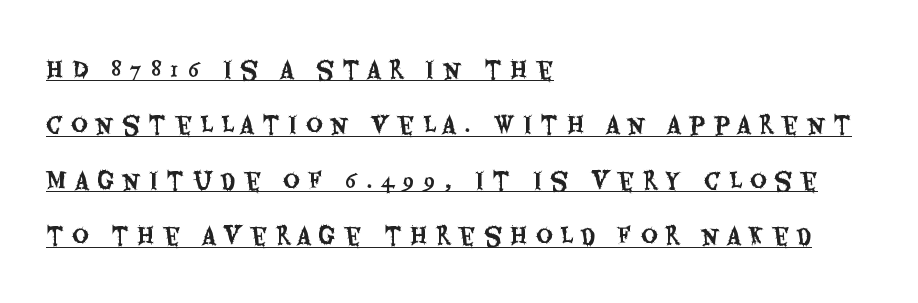
{"italic": "no", "underline": "yes", "align": "left", "line_spacing": "loose", "line_spacing_ratio": 2.41, "letter_spacing": "wide", "letter_spacing_em": 0.36, "glyph_px": 23}
